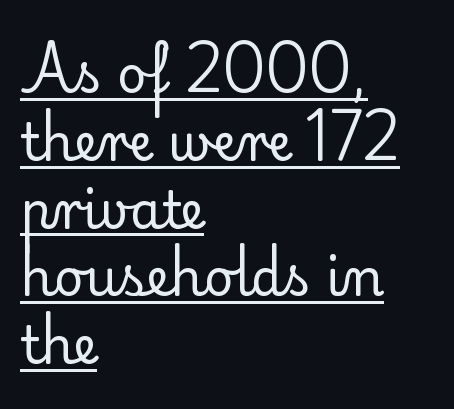
The image shows 51 px regular-weight serif type, upright; set left-aligned, normal line spacing (1.33x), normal letter spacing, underlined; low stroke contrast and a small x-height.
